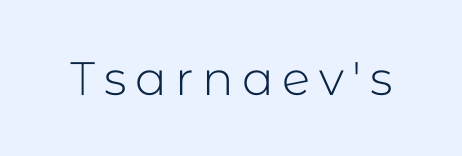
{"serif": "no", "italic": "no", "bold": "no", "weight": "light", "width": "normal", "stroke_contrast": "low", "x_height": "medium", "monospaced": "no", "underline": "no", "glyph_px": 47}
